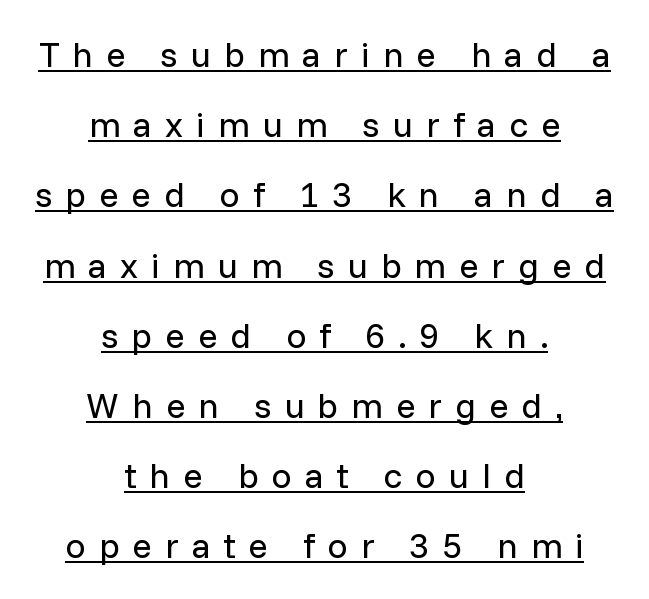
{"serif": "no", "italic": "no", "bold": "no", "weight": "regular", "width": "normal", "stroke_contrast": "low", "x_height": "medium", "monospaced": "no", "underline": "yes", "align": "center", "line_spacing": "loose", "line_spacing_ratio": 1.95, "letter_spacing": "wide", "letter_spacing_em": 0.36, "glyph_px": 36}
